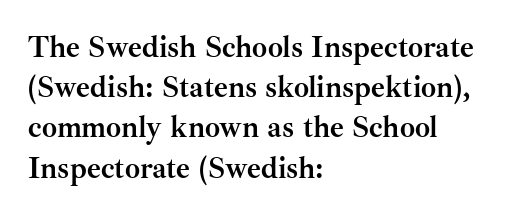
Q: Is the text bold? A: Yes.
Q: Is the text italic (slanted)? A: No, it is upright.
Q: Is the typeface a serif or a sans-serif typeface? A: Serif.
Q: Is the text underlined? A: No.
Q: How is the paragraph aligned? A: Left-aligned.
Q: Is the spacing between letters normal or unusually wide? A: Normal.
Q: Is the spacing between lines tight, normal or loose? A: Normal.
Q: Width (condensed, normal, or wide)? A: Normal.
Q: Stroke contrast? A: Medium.
Q: x-height? A: Small.
Q: Monospaced? A: No.
